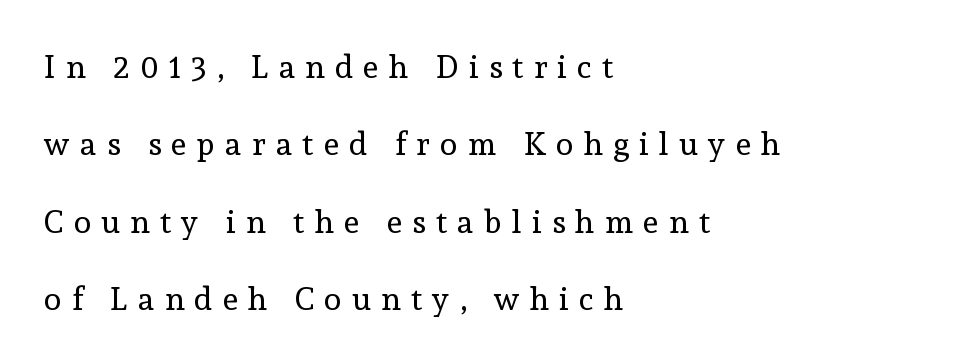
{"serif": "yes", "italic": "no", "bold": "no", "weight": "regular", "width": "normal", "x_height": "medium", "monospaced": "no", "underline": "no", "align": "left", "line_spacing": "loose", "line_spacing_ratio": 2.42, "letter_spacing": "wide", "letter_spacing_em": 0.32, "glyph_px": 32}
